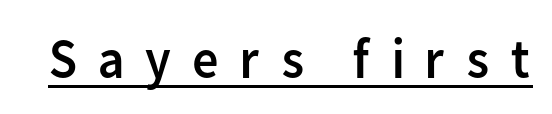
Does extra space separate the letters? Yes, quite a lot of it. Spacing verdict: proportional, widths tailored to each character. Posture: straight, roman, zero tilt. A light-to-regular cut is what we see here. These lines are composed in type without serifs.
